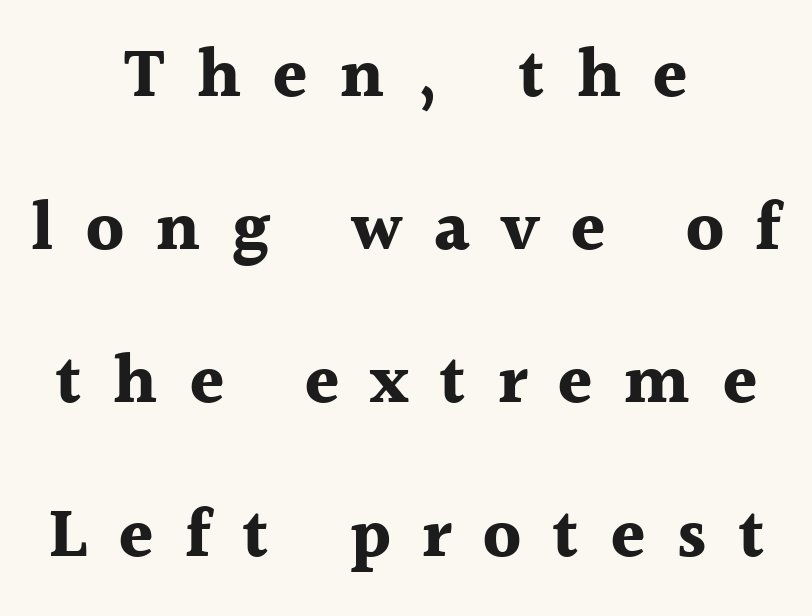
You'd pick this weight for a headline — it's a proper bold. Characters remain perfectly vertical along every line. Summary of vertical rhythm: relaxed, with wide interline spacing. Type without underlining. You could not count columns in this text — the font is proportionally spaced. Horizontally, the lines are justified to the midpoint only.
